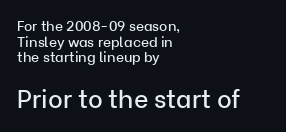
{"italic": "no", "underline": "no", "align": "left", "line_spacing": "tight", "line_spacing_ratio": 1.11, "letter_spacing": "normal", "letter_spacing_em": 0.0, "larger_block": "second", "size_ratio": 1.79, "glyph_px": 25}
